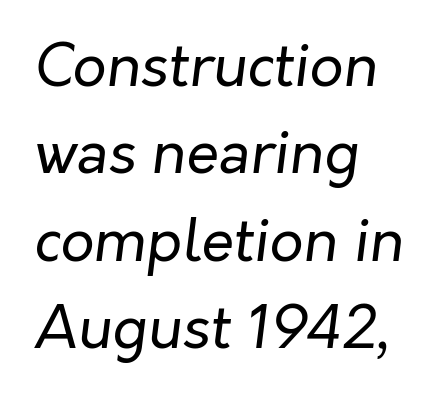
Nobody drew a line under any word here. Each letter keeps its own natural width here, so spacing adapts to shape. Rendered with sloped, italic letterforms. This is not heavy type; no bold has been used. The ragged edge is on the right, which tells us the setting is flush left. Horizontal bands of white between lines are of average thickness.
